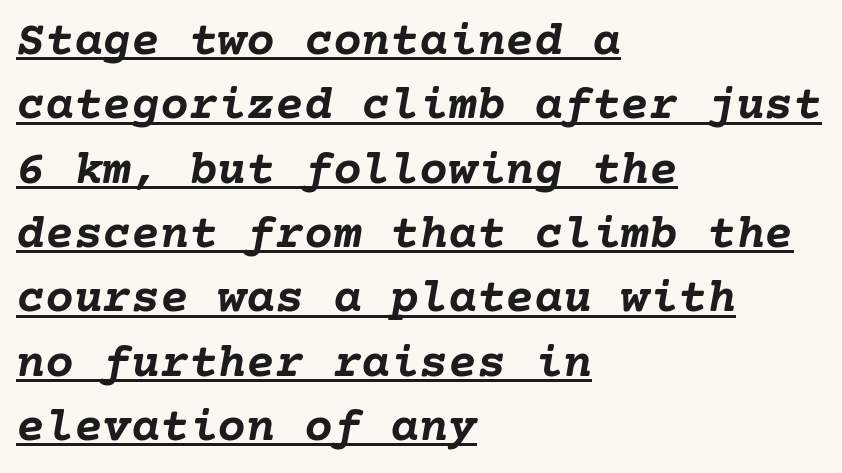
I'd describe the lettering as bold — thick and assertive. The passage is arranged the way most books set body copy — flush left. Underlining? Definitely there. Style check: oblique. The rendering keeps characters at their native spacing.
